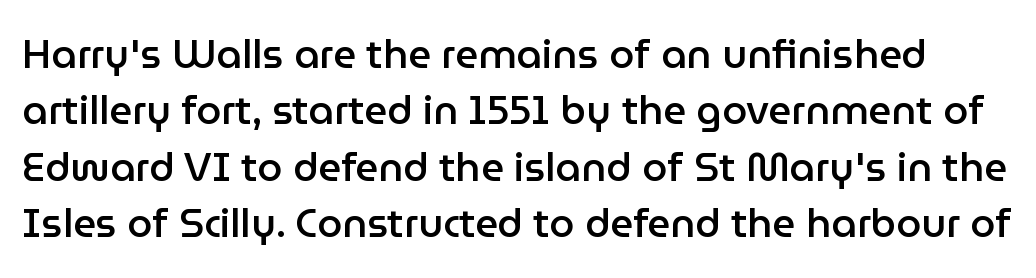
Q: Is the text bold? A: Semi-bold.
Q: Is the text italic (slanted)? A: No, it is upright.
Q: Is the typeface a serif or a sans-serif typeface? A: Sans-serif.
Q: Is the text underlined? A: No.
Q: Is the spacing between letters normal or unusually wide? A: Normal.
Q: Is the spacing between lines tight, normal or loose? A: Normal.
Q: Width (condensed, normal, or wide)? A: Normal.
Q: Stroke contrast? A: Low.
Q: x-height? A: Medium.
Q: Monospaced? A: No.
